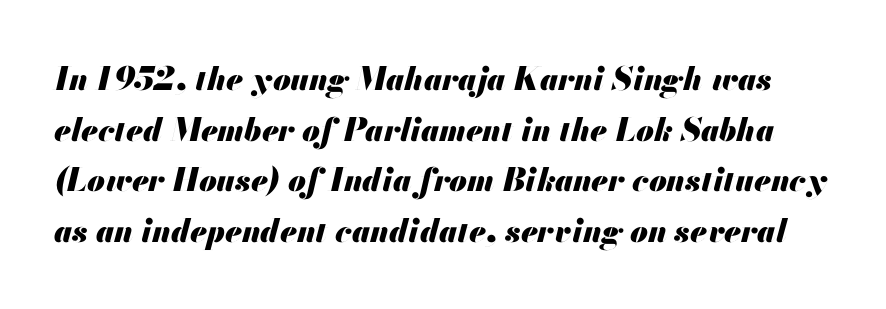
{"italic": "yes", "lean": "right", "slant_degrees": 13, "bold": "yes", "weight": "heavy", "width": "normal", "stroke_contrast": "medium", "x_height": "small", "monospaced": "no", "underline": "no", "line_spacing": "normal", "line_spacing_ratio": 1.58, "letter_spacing": "normal", "letter_spacing_em": 0.0, "glyph_px": 32}
